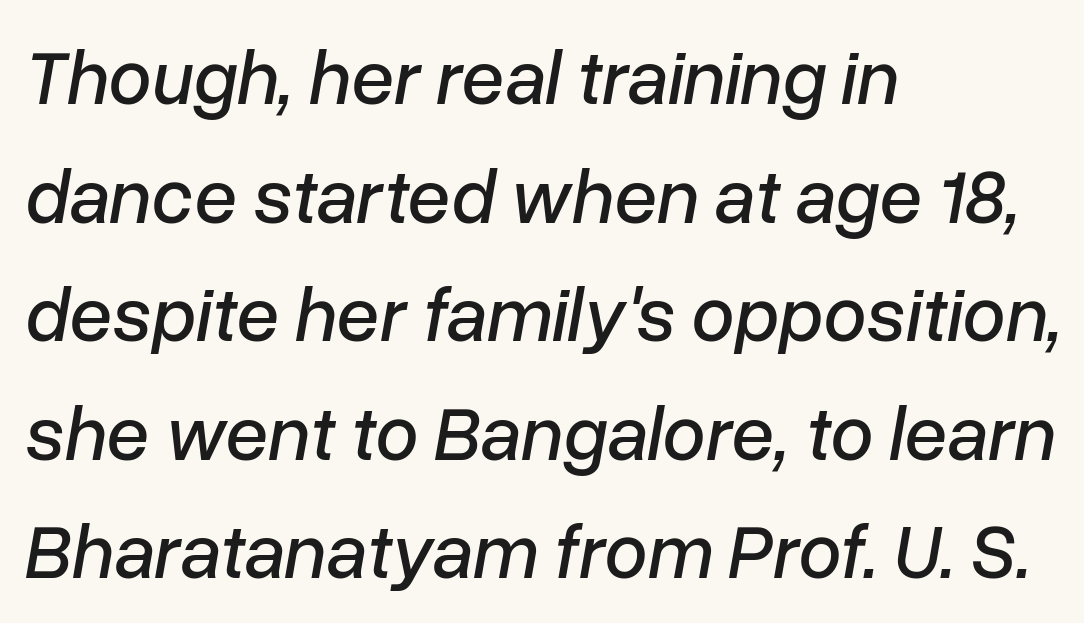
{"italic": "yes", "lean": "right", "slant_degrees": 10, "width": "normal", "stroke_contrast": "low", "x_height": "medium", "monospaced": "no", "underline": "no", "align": "left", "line_spacing": "normal", "line_spacing_ratio": 1.54, "letter_spacing": "normal", "letter_spacing_em": 0.0, "glyph_px": 77}
